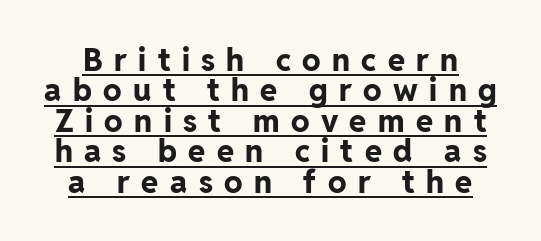
Q: Is the text bold? A: Yes.
Q: Is the text italic (slanted)? A: No, it is upright.
Q: Is the typeface a serif or a sans-serif typeface? A: Sans-serif.
Q: Is the text underlined? A: Yes.
Q: Is the spacing between letters normal or unusually wide? A: Unusually wide.
Q: Is the spacing between lines tight, normal or loose? A: Tight.
Q: Width (condensed, normal, or wide)? A: Normal.
Q: Stroke contrast? A: Low.
Q: x-height? A: Medium.
Q: Monospaced? A: No.
